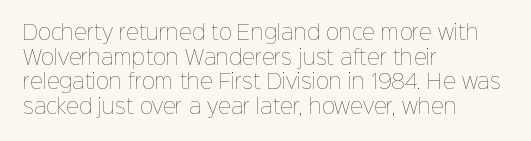
Casual observation: everything's shoved over to the left. This is not heavy type; no bold has been used. Italic? Not at all — the glyphs are vertical. The space beneath each line is pristine and unruled. No extra tracking has been applied to these lines.
